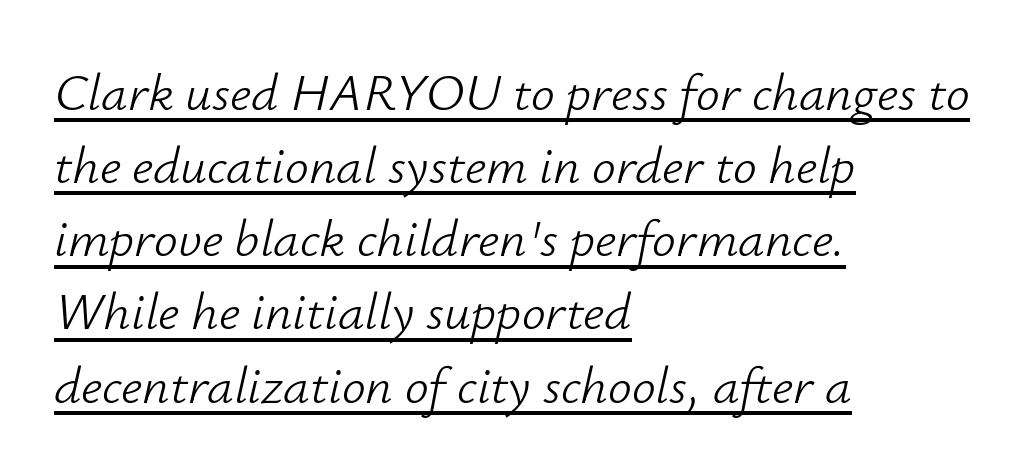
Q: Is the text bold? A: No.
Q: Is the text italic (slanted)? A: Yes, it leans right by about 12 degrees.
Q: Is the text underlined? A: Yes.
Q: How is the paragraph aligned? A: Left-aligned.
Q: Is the spacing between letters normal or unusually wide? A: Normal.
Q: Is the spacing between lines tight, normal or loose? A: Normal.
Q: Width (condensed, normal, or wide)? A: Normal.
Q: Stroke contrast? A: Low.
Q: x-height? A: Small.
Q: Monospaced? A: No.
